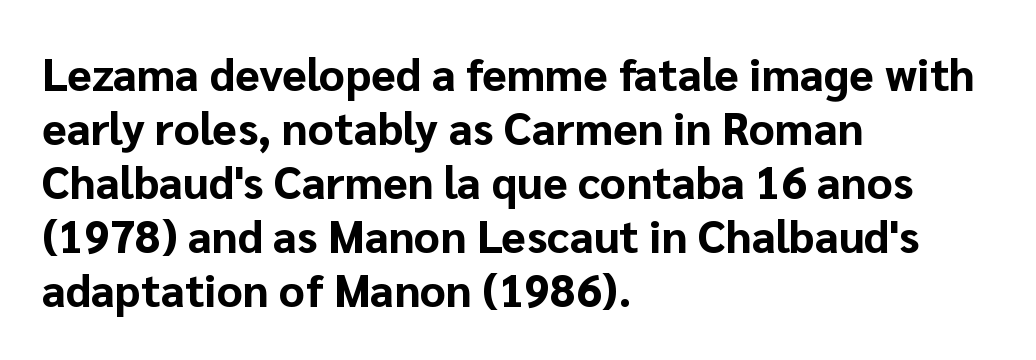
The image shows 45 px bold sans-serif type, upright; set left-aligned, line spacing 1.2x, normal letter spacing, not underlined; low stroke contrast and a medium x-height.
